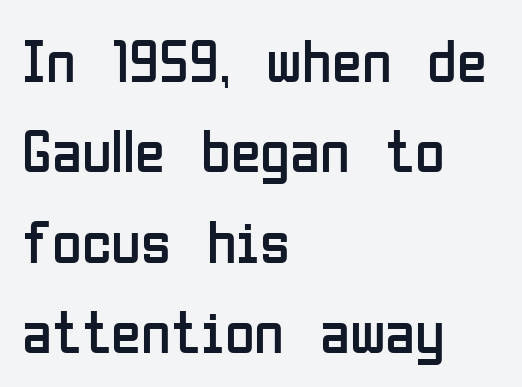
The image shows 61 px regular-weight, condensed sans-serif type, upright; set left-aligned, normal line spacing (1.48x), normal letter spacing, not underlined; low stroke contrast and a medium x-height.
